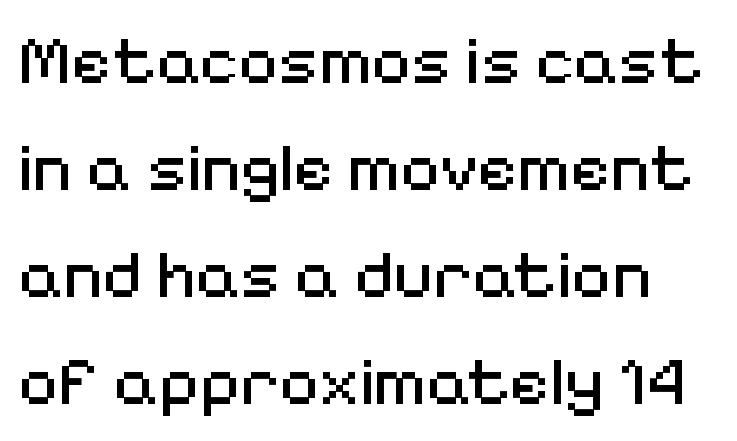
Look at the tracking — it's just the regular setting, nothing added. These lines are composed in type without serifs. Nothing heavy about these letters — not bold at all. Check the space under the baseline: it is left empty.
